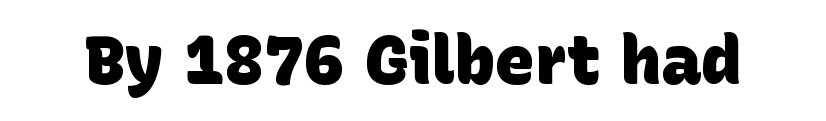
The image shows 67 px heavy sans-serif type; set normal letter spacing, not underlined; low stroke contrast and a large x-height.
